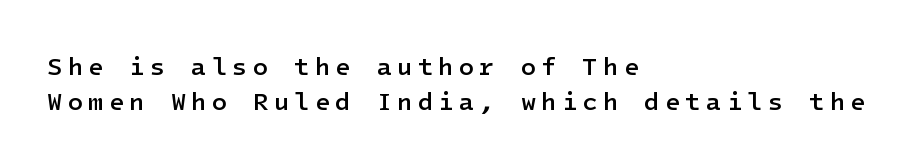
{"italic": "no", "bold": "semi", "underline": "no", "align": "left", "line_spacing": "normal", "line_spacing_ratio": 1.41, "letter_spacing": "wide", "letter_spacing_em": 0.21, "glyph_px": 25}
